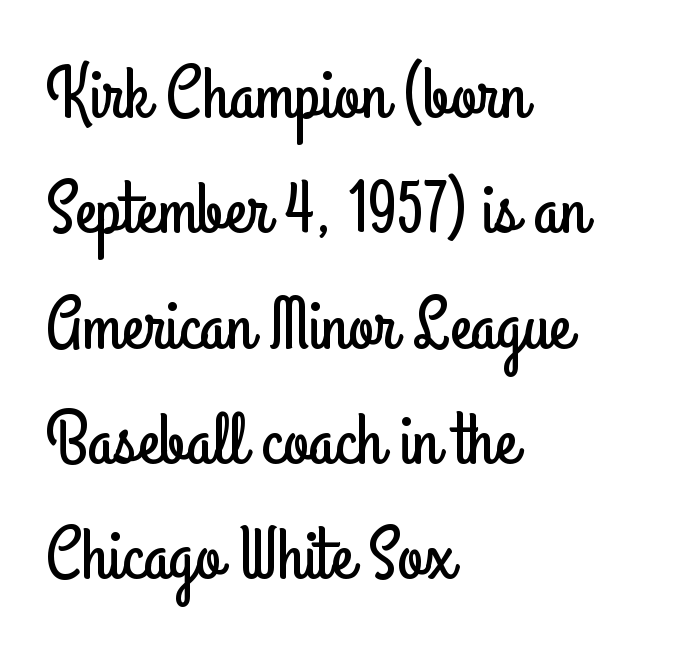
The image shows 73 px condensed sans-serif type; set left-aligned, normal line spacing (1.58x), normal letter spacing, not underlined; low stroke contrast and a small x-height.
